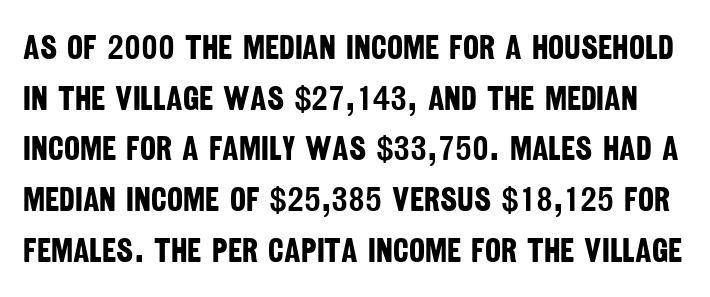
{"serif": "no", "bold": "yes", "weight": "bold", "width": "condensed", "stroke_contrast": "low", "x_height": "large", "monospaced": "no", "underline": "no", "line_spacing": "normal", "line_spacing_ratio": 1.49, "letter_spacing": "normal", "letter_spacing_em": 0.0, "glyph_px": 34}
